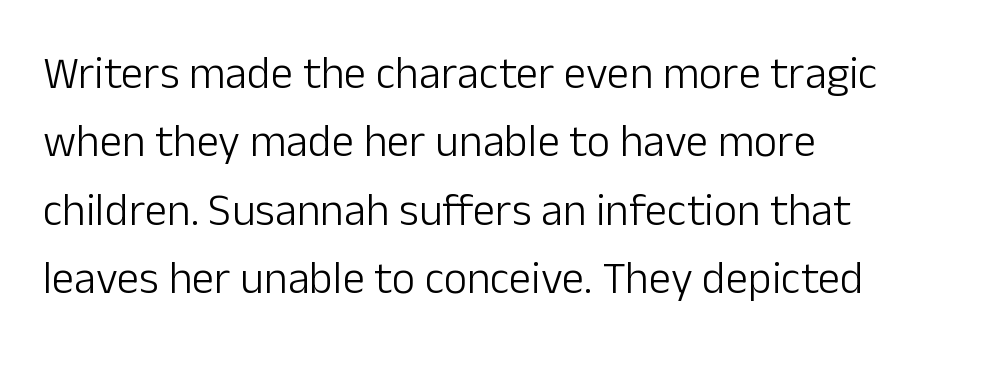
The image shows 45 px light sans-serif type, upright; set left-aligned, normal line spacing (1.52x), normal letter spacing, not underlined; low stroke contrast and a medium x-height.
